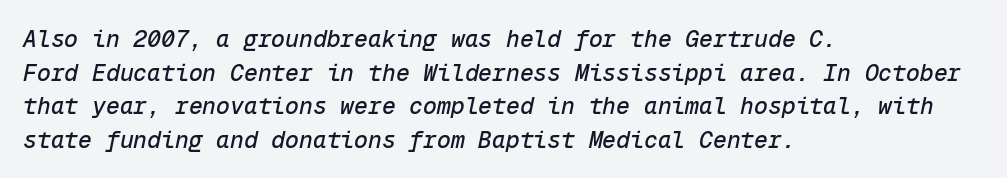
The image shows 23 px text type, italic (leaning right); set left-aligned, normal line spacing (1.46x), normal letter spacing, not underlined.
